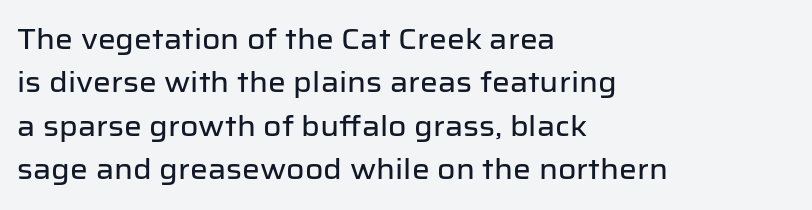
{"serif": "no", "italic": "no", "width": "normal", "stroke_contrast": "low", "x_height": "medium", "monospaced": "no", "underline": "no", "align": "left", "line_spacing": "normal", "line_spacing_ratio": 1.55, "letter_spacing": "normal", "letter_spacing_em": 0.0, "glyph_px": 28}
